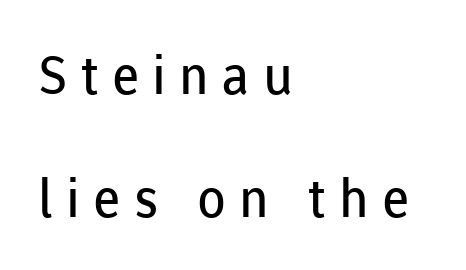
Q: Is the text bold? A: No.
Q: Is the text italic (slanted)? A: No, it is upright.
Q: Is the typeface a serif or a sans-serif typeface? A: Sans-serif.
Q: Is the text underlined? A: No.
Q: How is the paragraph aligned? A: Left-aligned.
Q: Is the spacing between letters normal or unusually wide? A: Unusually wide.
Q: Is the spacing between lines tight, normal or loose? A: Loose.
Q: Width (condensed, normal, or wide)? A: Normal.
Q: Stroke contrast? A: Low.
Q: x-height? A: Medium.
Q: Monospaced? A: No.
